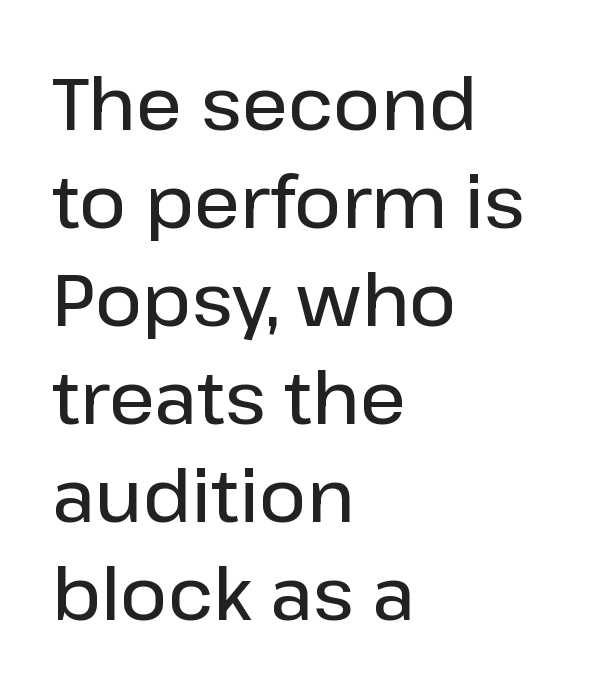
Here the designer chose a conventional face with non-uniform glyph widths. Teacher's note: observe the even left margin — that is flush-left alignment. The words here are not underlined. Does the type have serifs? No, each stem ends abruptly. Letter spacing: default.
